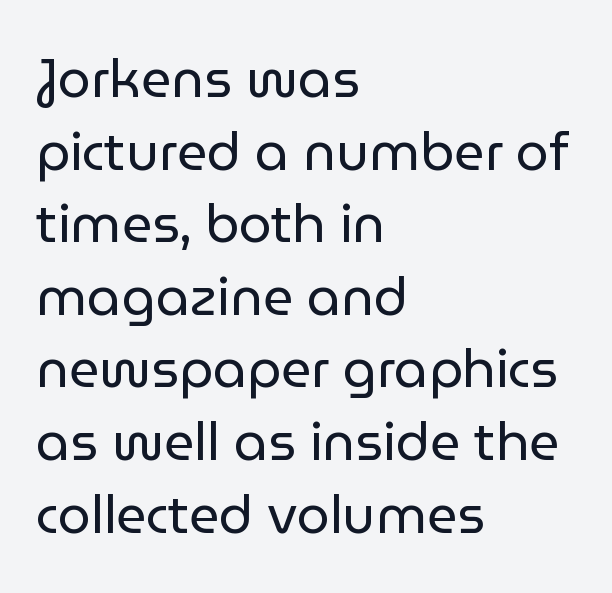
The image shows 53 px regular-weight sans-serif type, upright; set left-aligned, normal line spacing (1.37x), normal letter spacing, not underlined; low stroke contrast and a medium x-height.
